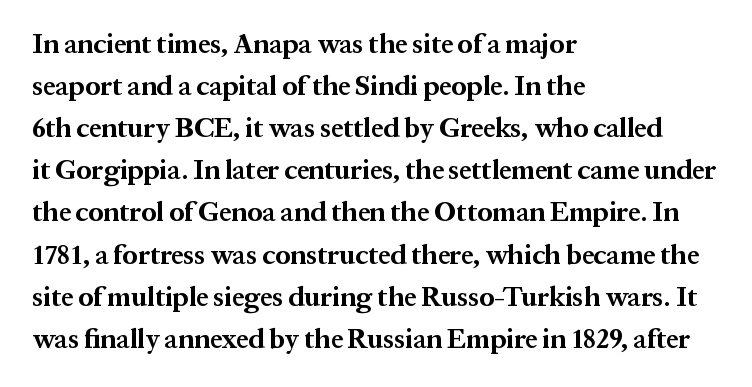
The image shows 27 px bold type, upright; set left-aligned, normal line spacing (1.56x), normal letter spacing, not underlined.
